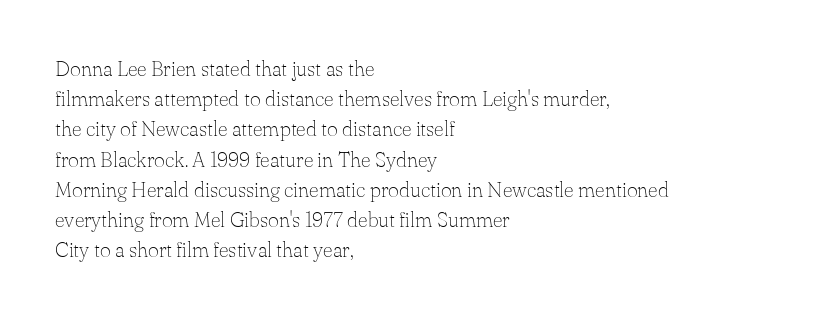
Q: Is the text bold? A: No.
Q: Is the text italic (slanted)? A: No, it is upright.
Q: Is the text underlined? A: No.
Q: How is the paragraph aligned? A: Left-aligned.
Q: Is the spacing between letters normal or unusually wide? A: Normal.
Q: Is the spacing between lines tight, normal or loose? A: Normal.
